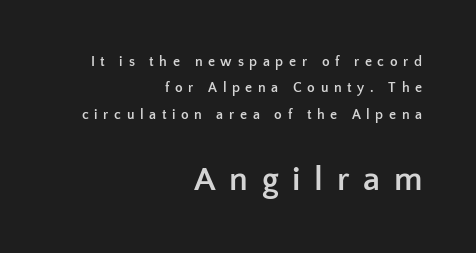
{"serif": "no", "italic": "no", "bold": "yes", "weight": "semibold", "width": "normal", "stroke_contrast": "low", "x_height": "medium", "monospaced": "no", "underline": "no", "align": "right", "line_spacing_ratio": 1.89, "letter_spacing": "wide", "letter_spacing_em": 0.4, "larger_block": "second", "size_ratio": 2.43, "glyph_px": 34}
